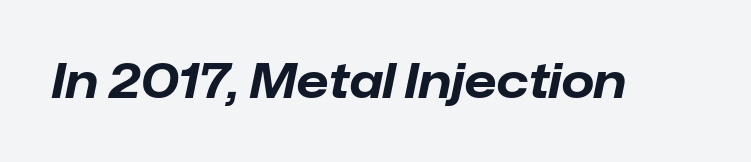
The image shows 47 px bold type, italic (leaning right); set normal letter spacing, not underlined; low stroke contrast and a medium x-height.
